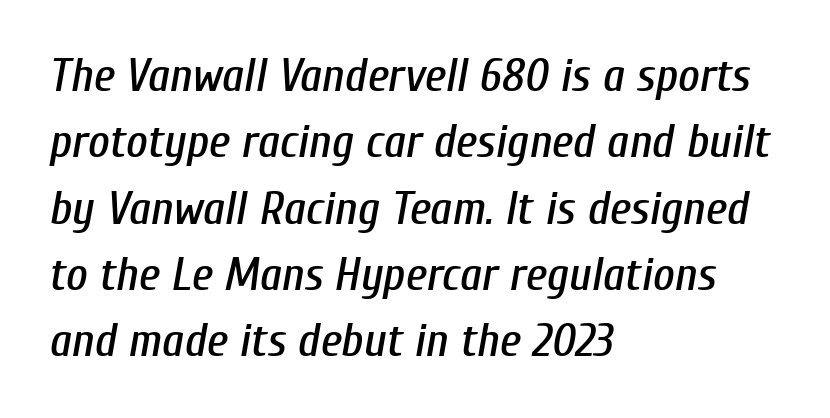
The image shows 47 px condensed type, italic (leaning right); set left-aligned, normal line spacing (1.41x), normal letter spacing, not underlined; low stroke contrast and a medium x-height.
